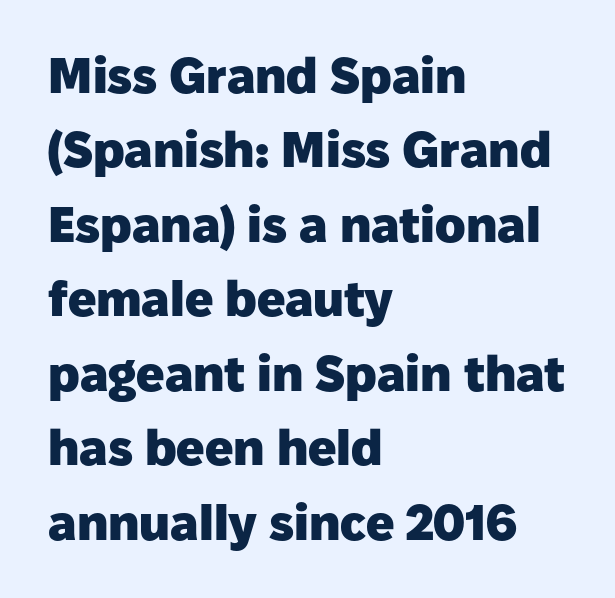
The image shows 50 px heavy sans-serif type, upright; set left-aligned, normal line spacing (1.49x), normal letter spacing, not underlined; low stroke contrast and a medium x-height.
